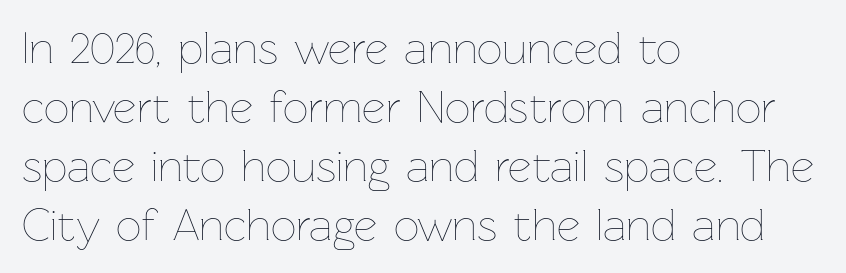
Q: Is the text bold? A: No.
Q: Is the text italic (slanted)? A: No, it is upright.
Q: Is the text underlined? A: No.
Q: How is the paragraph aligned? A: Left-aligned.
Q: Is the spacing between letters normal or unusually wide? A: Normal.
Q: Is the spacing between lines tight, normal or loose? A: Normal.
Q: Width (condensed, normal, or wide)? A: Normal.
Q: Stroke contrast? A: Low.
Q: x-height? A: Medium.
Q: Monospaced? A: No.
